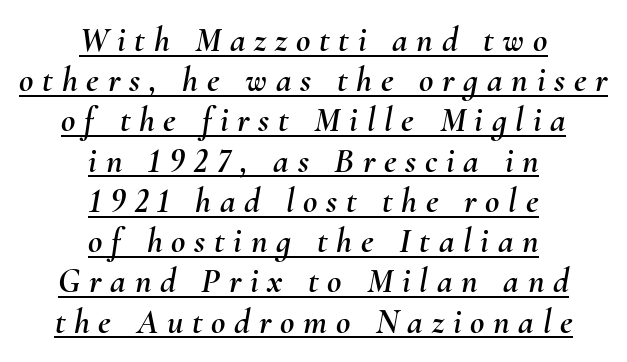
Q: Is the text italic (slanted)? A: Yes, it leans right by about 10 degrees.
Q: Is the text underlined? A: Yes.
Q: How is the paragraph aligned? A: Centered.
Q: Is the spacing between letters normal or unusually wide? A: Unusually wide.
Q: Is the spacing between lines tight, normal or loose? A: Tight.
Q: Width (condensed, normal, or wide)? A: Normal.
Q: Stroke contrast? A: Medium.
Q: x-height? A: Small.
Q: Monospaced? A: No.
